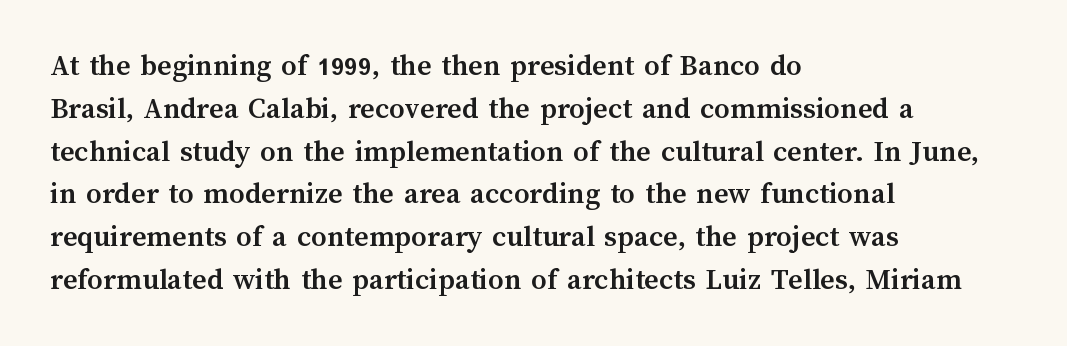
{"italic": "no", "bold": "yes", "weight": "semibold", "width": "normal", "stroke_contrast": "medium", "x_height": "medium", "monospaced": "no", "underline": "no", "align": "left", "line_spacing": "normal", "line_spacing_ratio": 1.38, "letter_spacing": "normal", "letter_spacing_em": 0.0, "glyph_px": 31}
